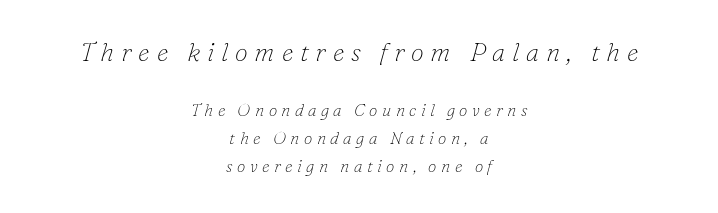
The image shows 26 px text type, italic (leaning right); set centered, normal line spacing (1.66x), unusually wide letter spacing (+0.26 em), not underlined; the first (top) block is 1.53x larger.
